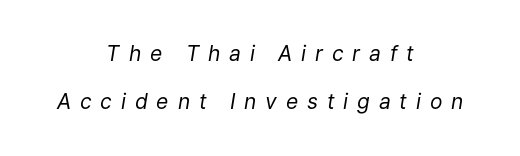
{"italic": "yes", "lean": "right", "slant_degrees": 9, "bold": "no", "underline": "no", "align": "center", "line_spacing": "loose", "line_spacing_ratio": 2.29, "letter_spacing": "wide", "letter_spacing_em": 0.42, "glyph_px": 21}
